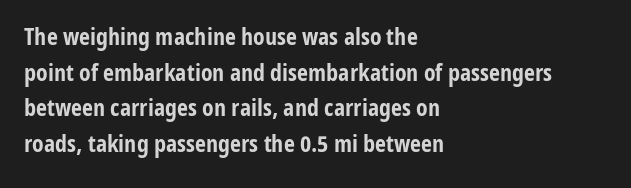
Q: Is the text bold? A: Yes.
Q: Is the text italic (slanted)? A: No, it is upright.
Q: Is the text underlined? A: No.
Q: How is the paragraph aligned? A: Left-aligned.
Q: Is the spacing between letters normal or unusually wide? A: Normal.
Q: Is the spacing between lines tight, normal or loose? A: Normal.
